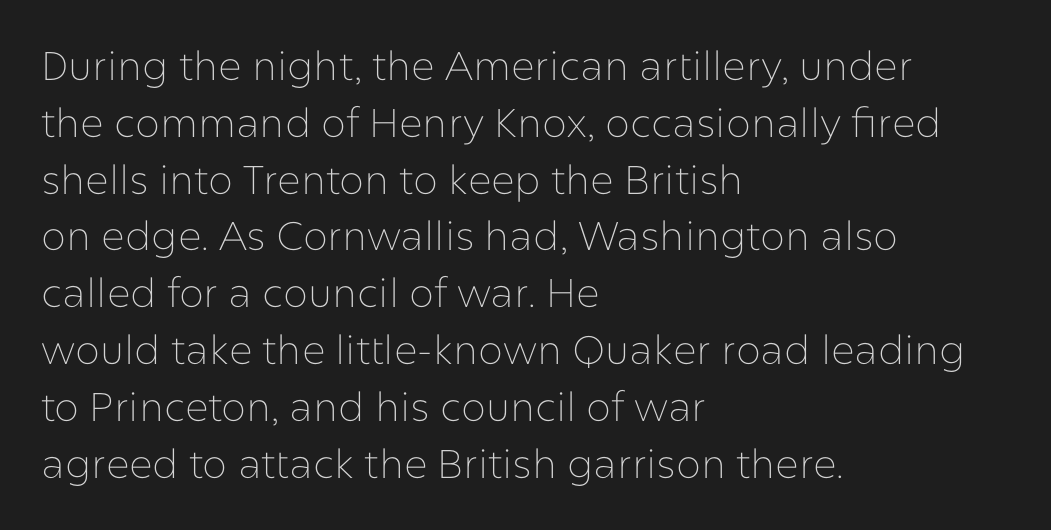
{"serif": "no", "italic": "no", "bold": "no", "weight": "thin", "width": "normal", "stroke_contrast": "low", "x_height": "medium", "monospaced": "no", "underline": "no", "align": "left", "line_spacing": "normal", "line_spacing_ratio": 1.42, "letter_spacing": "normal", "letter_spacing_em": 0.0, "glyph_px": 40}
